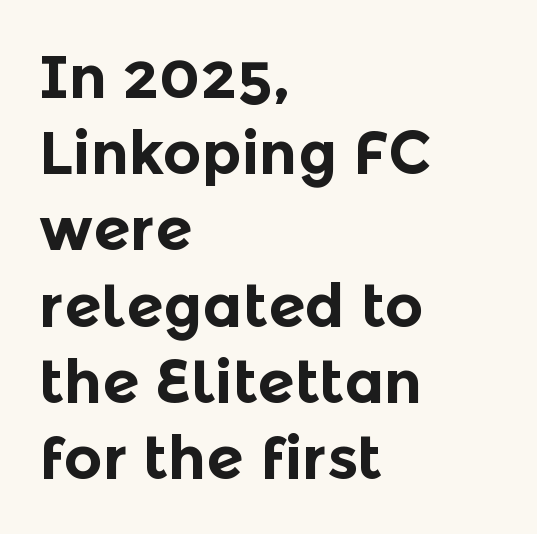
Q: Is the text bold? A: Yes.
Q: Is the text italic (slanted)? A: No, it is upright.
Q: Is the typeface a serif or a sans-serif typeface? A: Sans-serif.
Q: Is the text underlined? A: No.
Q: How is the paragraph aligned? A: Left-aligned.
Q: Is the spacing between letters normal or unusually wide? A: Normal.
Q: Is the spacing between lines tight, normal or loose? A: Normal.
Q: Width (condensed, normal, or wide)? A: Normal.
Q: x-height? A: Medium.
Q: Monospaced? A: No.
